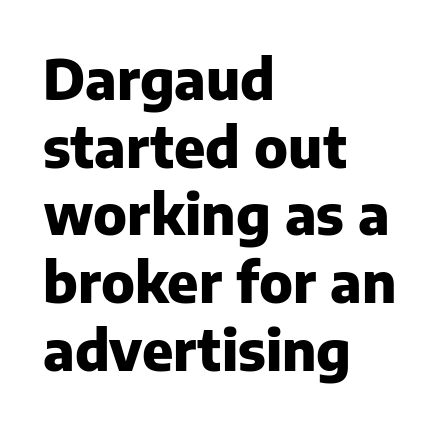
Emphasis by weight is at full strength: bold. Nobody touched the tracking dial on this one. If you drew a ruler down the left edge, every line would touch it. The face used here is a sans, in the tradition of grotesques and geometrics. Each letter keeps its own natural width here, so spacing adapts to shape.
